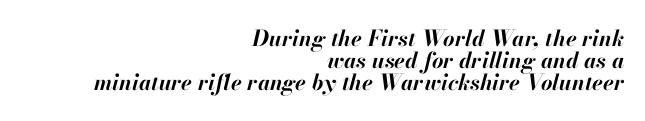
Q: Is the text bold? A: Yes.
Q: Is the text italic (slanted)? A: Yes, it leans right by about 13 degrees.
Q: Is the text underlined? A: No.
Q: How is the paragraph aligned? A: Right-aligned.
Q: Is the spacing between letters normal or unusually wide? A: Normal.
Q: Is the spacing between lines tight, normal or loose? A: Tight.
